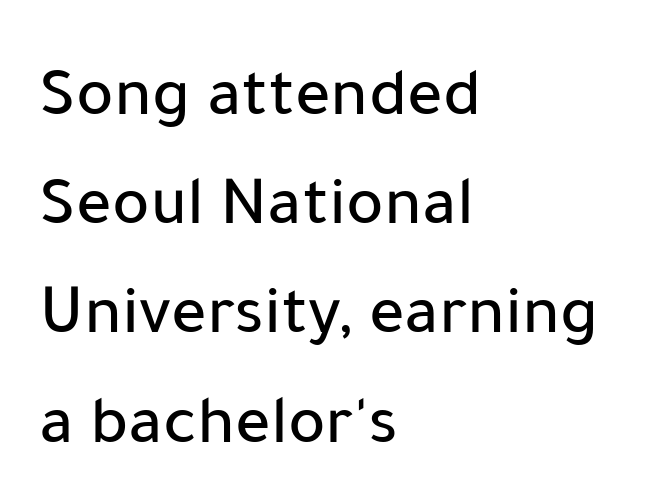
Q: Is the text italic (slanted)? A: No, it is upright.
Q: Is the typeface a serif or a sans-serif typeface? A: Sans-serif.
Q: Is the text underlined? A: No.
Q: How is the paragraph aligned? A: Left-aligned.
Q: Is the spacing between letters normal or unusually wide? A: Normal.
Q: Is the spacing between lines tight, normal or loose? A: Normal.
Q: Width (condensed, normal, or wide)? A: Normal.
Q: Stroke contrast? A: Low.
Q: x-height? A: Medium.
Q: Monospaced? A: No.
